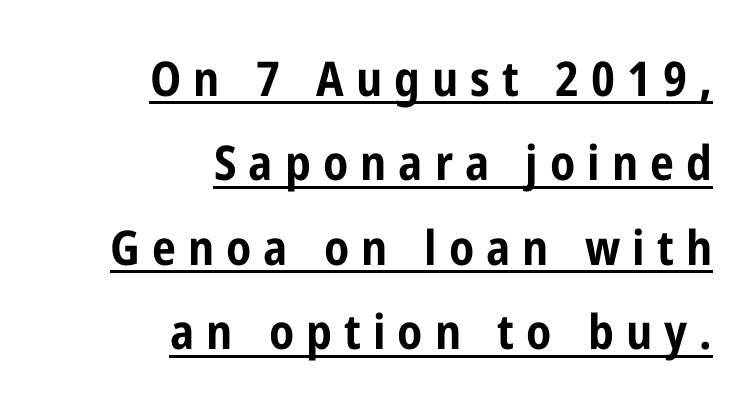
You can tell from the bare stems that sans-serif type was used. The compositor pushed each line to the right boundary. Each word looks stretched out because of the extra space between its letters. Somebody hit Ctrl+U on this one — the words are underlined. The rendering uses natural spacing where letterforms have individual widths.
